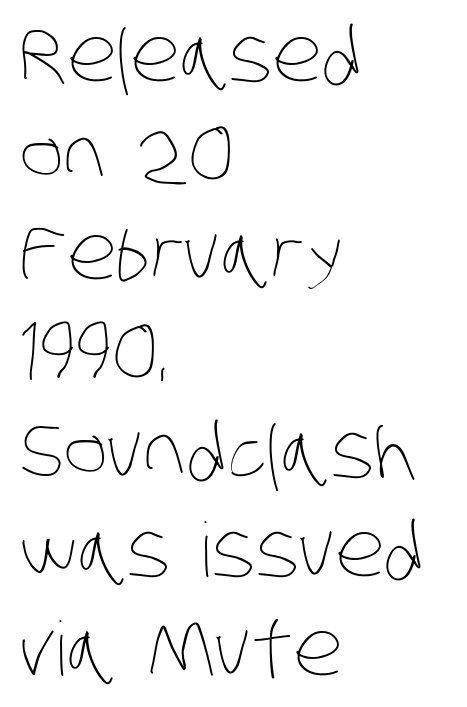
{"bold": "no", "weight": "thin", "width": "condensed", "stroke_contrast": "low", "x_height": "large", "monospaced": "no", "underline": "no", "align": "left", "line_spacing": "normal", "line_spacing_ratio": 1.32, "letter_spacing": "normal", "letter_spacing_em": 0.0, "glyph_px": 75}
